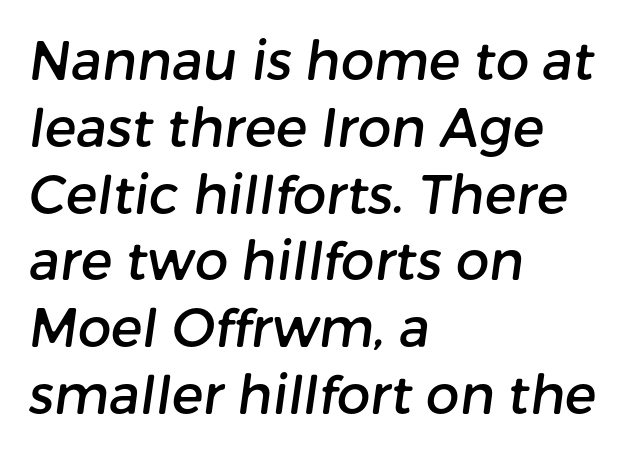
Q: Is the typeface a serif or a sans-serif typeface? A: Sans-serif.
Q: Is the text underlined? A: No.
Q: How is the paragraph aligned? A: Left-aligned.
Q: Is the spacing between letters normal or unusually wide? A: Normal.
Q: Is the spacing between lines tight, normal or loose? A: Normal.
Q: Width (condensed, normal, or wide)? A: Normal.
Q: Stroke contrast? A: Low.
Q: x-height? A: Medium.
Q: Monospaced? A: No.
